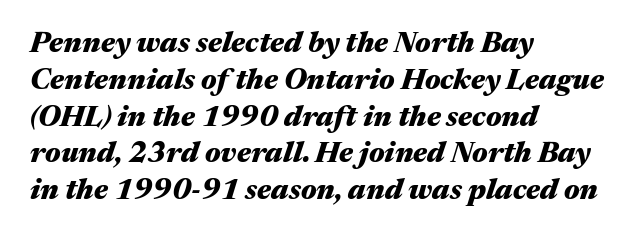
The image shows 29 px heavy, wide type, italic (leaning right); set left-aligned, normal line spacing (1.27x), normal letter spacing, not underlined; medium stroke contrast and a medium x-height.
